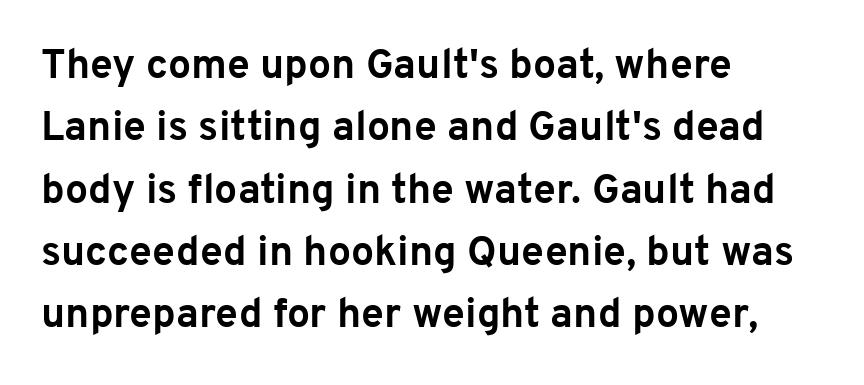
Q: Is the text bold? A: Yes.
Q: Is the text italic (slanted)? A: No, it is upright.
Q: Is the typeface a serif or a sans-serif typeface? A: Sans-serif.
Q: Is the text underlined? A: No.
Q: How is the paragraph aligned? A: Left-aligned.
Q: Is the spacing between letters normal or unusually wide? A: Normal.
Q: Is the spacing between lines tight, normal or loose? A: Normal.
Q: Width (condensed, normal, or wide)? A: Normal.
Q: Stroke contrast? A: Low.
Q: x-height? A: Medium.
Q: Monospaced? A: No.
